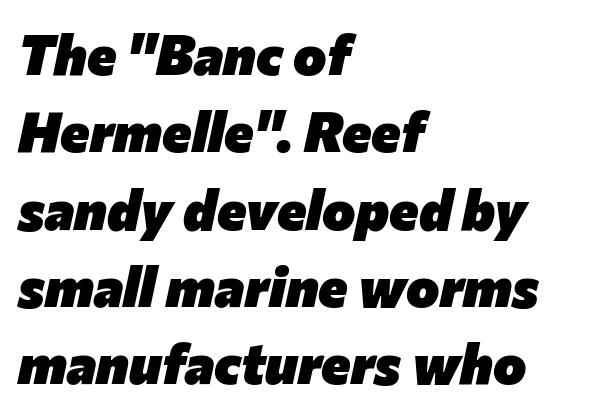
Q: Is the text bold? A: Yes.
Q: Is the text italic (slanted)? A: Yes, it leans right by about 12 degrees.
Q: Is the text underlined? A: No.
Q: How is the paragraph aligned? A: Left-aligned.
Q: Is the spacing between letters normal or unusually wide? A: Normal.
Q: Is the spacing between lines tight, normal or loose? A: Normal.
Q: Width (condensed, normal, or wide)? A: Normal.
Q: Stroke contrast? A: Low.
Q: x-height? A: Medium.
Q: Monospaced? A: No.
